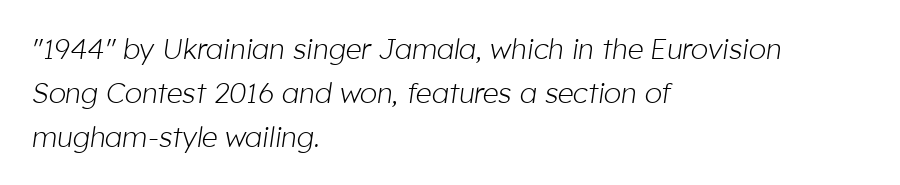
The image shows 28 px light type, italic (leaning right); set left-aligned, normal line spacing (1.57x), normal letter spacing, not underlined; low stroke contrast and a medium x-height.
